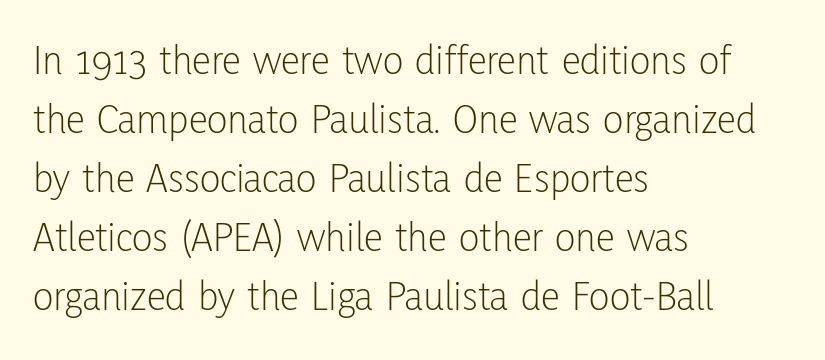
The image shows 43 px light, condensed sans-serif type, upright; set left-aligned, normal line spacing (1.37x), normal letter spacing, not underlined; low stroke contrast and a medium x-height.
